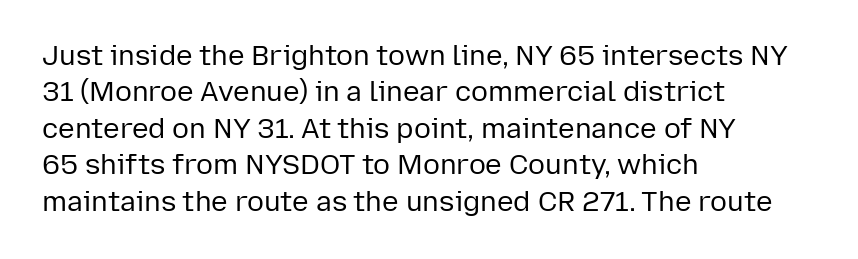
The image shows 28 px regular-weight sans-serif type, upright; set left-aligned, normal line spacing (1.3x), normal letter spacing, not underlined; low stroke contrast and a medium x-height.
